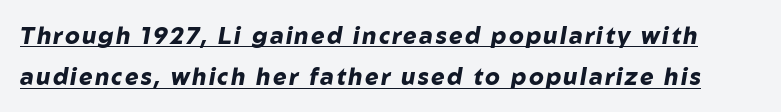
Typographic density is high because the face is bold. Compared with undecorated copy, this sample adds a rule below the words. Style check: oblique.
